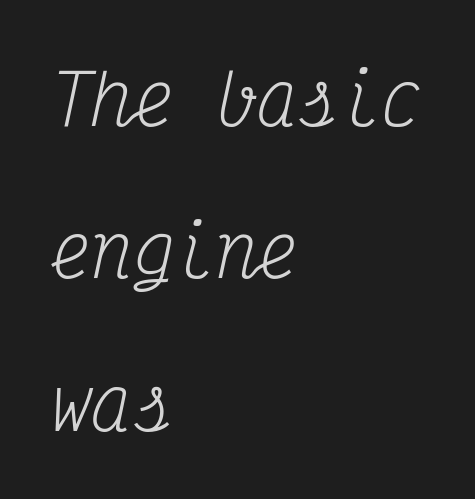
Heaviness? Minimal to ordinary, like unemphasized prose. The text block is weighted toward the left margin, trailing off unevenly rightward. Beneath every word, the page is bare. The font family rendered here belongs to the serif group.
